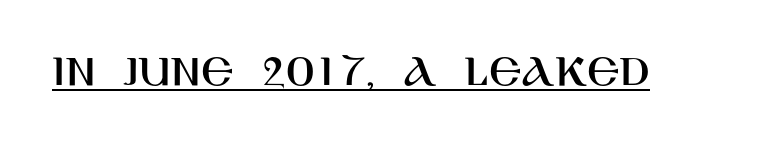
Here the designer chose a conventional face with non-uniform glyph widths. Does the type have serifs? No, each stem ends abruptly. This sample uses an upright cut, with every glyph sitting square on the baseline. No extra tracking has been applied to these lines.
